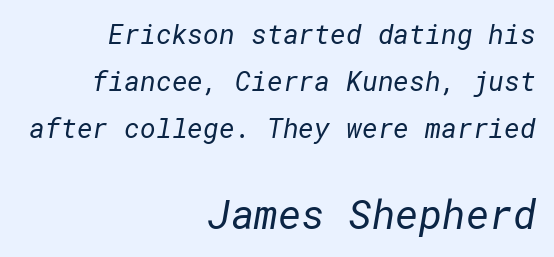
The image shows 40 px regular-weight sans-serif type; set right-aligned, line spacing 1.74x, normal letter spacing, not underlined; the second (bottom) block is 1.48x larger; low stroke contrast and a medium x-height.
